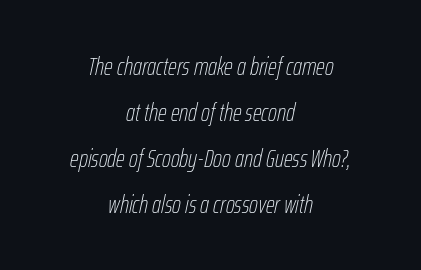
Lines of text with bare space underneath. An italicized treatment has been applied to the whole sample. Caption: standard tracking, unaltered. A centered setting, common on invitations and titles, is used for this passage.
